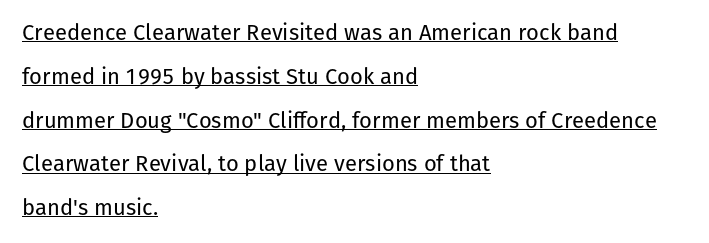
{"italic": "no", "bold": "no", "underline": "yes", "align": "left", "line_spacing": "loose", "line_spacing_ratio": 1.99, "letter_spacing": "normal", "letter_spacing_em": 0.0, "glyph_px": 22}
